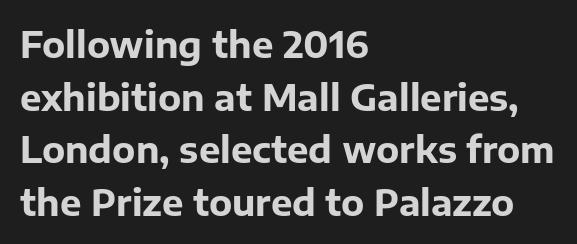
Evenly set lines give the paragraph a standard silhouette. Note: no serifs on the glyphs. The axis of the letterforms is exactly vertical. The typesetter chose a ragged-right arrangement here. Descenders hang freely into open space. A full-strength bold gives these letters their thick strokes.
